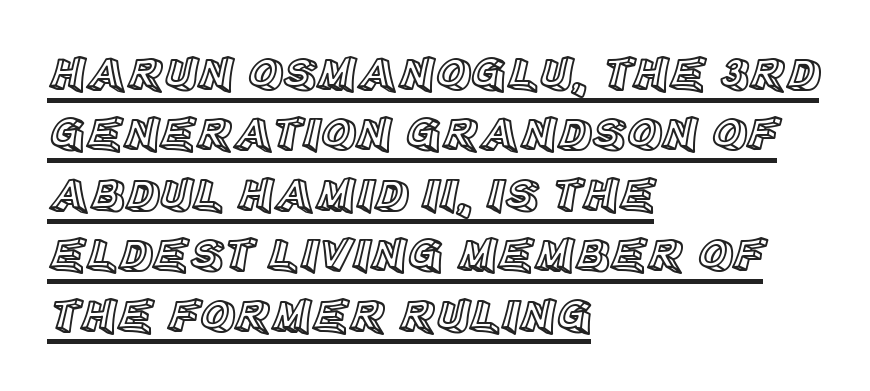
The image shows 48 px text type; set left-aligned, normal line spacing (1.26x), normal letter spacing, underlined; a large x-height.
